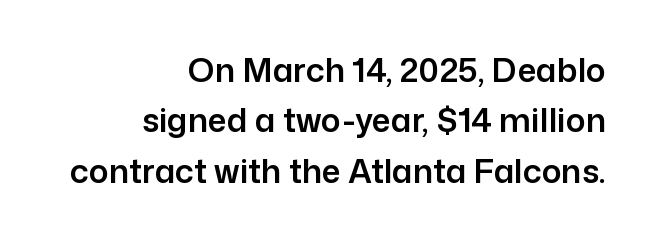
Italic? Not at all — the glyphs are vertical. Note the varied advance widths — an 'i' is clearly narrower than an 'm'. Does extra space separate the letters? No, they use regular spacing. Font category for this specimen: sans-serif. The passage shown is not underscored anywhere. Reading down the column, the eye jumps a familiar distance to each next line.
